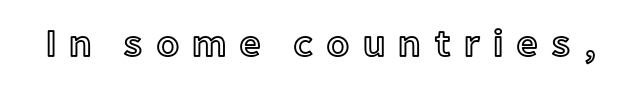
Q: Is the text italic (slanted)? A: No, it is upright.
Q: Is the text underlined? A: No.
Q: Is the spacing between letters normal or unusually wide? A: Unusually wide.
Q: Width (condensed, normal, or wide)? A: Normal.
Q: x-height? A: Medium.
Q: Monospaced? A: No.
